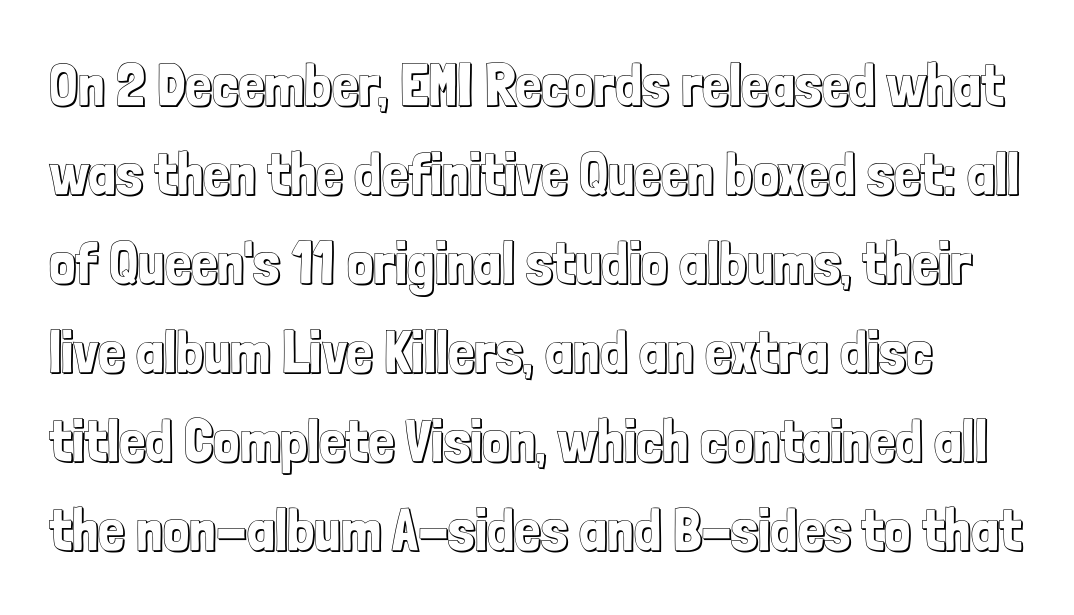
The image shows 59 px condensed type, upright; set normal line spacing (1.51x), normal letter spacing, not underlined; a medium x-height.
